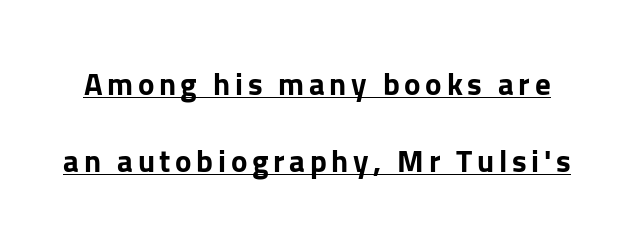
Q: Is the text bold? A: Yes.
Q: Is the text italic (slanted)? A: No, it is upright.
Q: Is the typeface a serif or a sans-serif typeface? A: Sans-serif.
Q: Is the text underlined? A: Yes.
Q: Is the spacing between lines tight, normal or loose? A: Loose.
Q: Width (condensed, normal, or wide)? A: Normal.
Q: Stroke contrast? A: Low.
Q: x-height? A: Medium.
Q: Monospaced? A: No.
